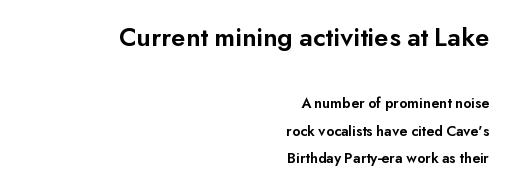
The image shows 27 px text type, upright; set right-aligned, line spacing 1.84x, normal letter spacing, not underlined; the first (top) block is 1.8x larger.
